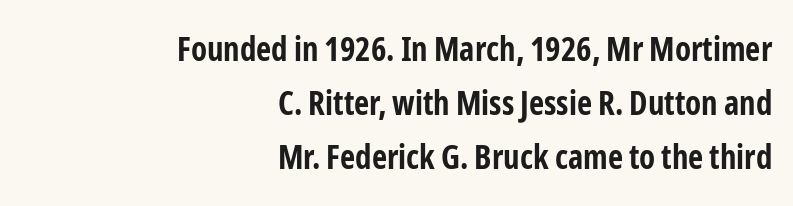
Characters follow at the spacing the type designer built in. The face used here has the dense, thick strokes of a bold. What kind of face is this? One without serifs — a sans. Here the designer chose a conventional face with non-uniform glyph widths. The text block is weighted toward the right margin, trailing off unevenly leftward.
